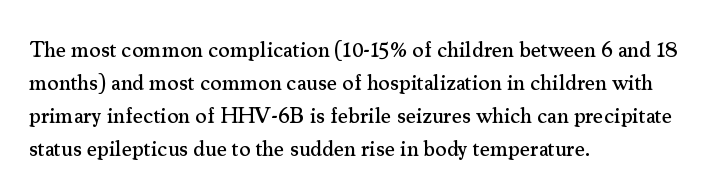
{"italic": "no", "underline": "no", "align": "left", "line_spacing": "normal", "line_spacing_ratio": 1.5, "letter_spacing": "normal", "letter_spacing_em": 0.0, "glyph_px": 22}
